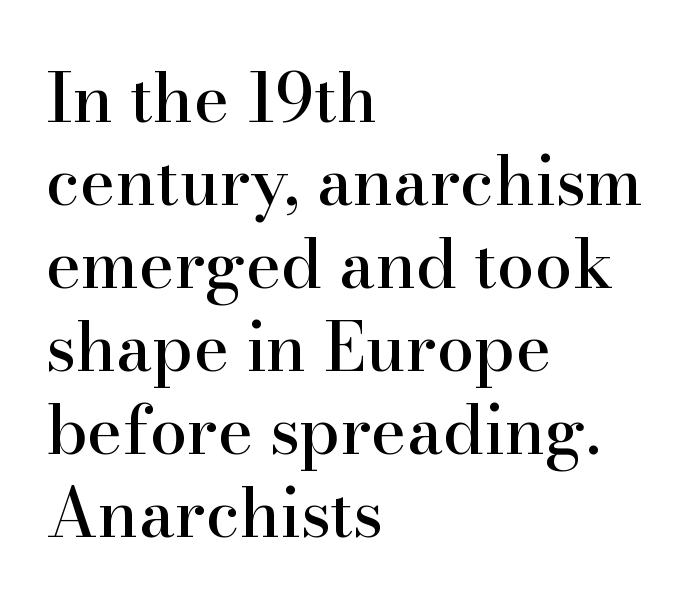
{"serif": "yes", "italic": "no", "width": "normal", "stroke_contrast": "high", "x_height": "small", "monospaced": "no", "underline": "no", "align": "left", "line_spacing_ratio": 1.24, "letter_spacing": "normal", "letter_spacing_em": 0.0, "glyph_px": 67}
